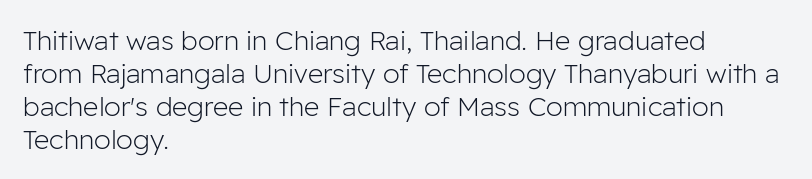
The image shows 27 px text type, upright; set left-aligned, line spacing 1.22x, normal letter spacing, not underlined.
